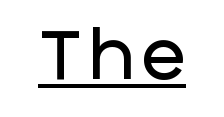
{"serif": "no", "italic": "no", "width": "normal", "stroke_contrast": "low", "x_height": "large", "monospaced": "no", "underline": "yes", "glyph_px": 68}
